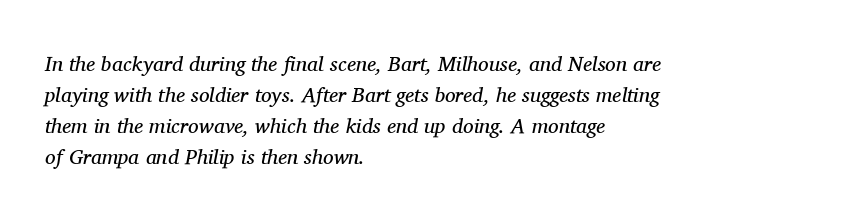
Q: Is the text bold? A: No.
Q: Is the text italic (slanted)? A: Yes, it leans right by about 11 degrees.
Q: Is the text underlined? A: No.
Q: How is the paragraph aligned? A: Left-aligned.
Q: Is the spacing between letters normal or unusually wide? A: Normal.
Q: Is the spacing between lines tight, normal or loose? A: Normal.
